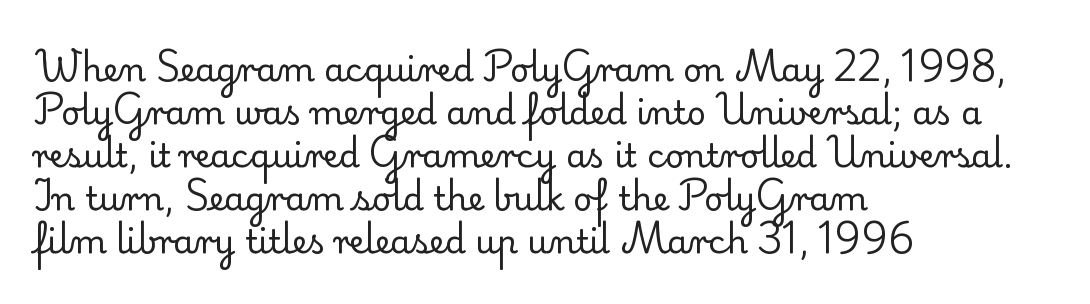
Q: Is the text bold? A: No.
Q: Is the text italic (slanted)? A: No, it is upright.
Q: Is the typeface a serif or a sans-serif typeface? A: Serif.
Q: Is the text underlined? A: No.
Q: How is the paragraph aligned? A: Left-aligned.
Q: Is the spacing between letters normal or unusually wide? A: Normal.
Q: Is the spacing between lines tight, normal or loose? A: Normal.
Q: Width (condensed, normal, or wide)? A: Normal.
Q: Stroke contrast? A: Low.
Q: x-height? A: Small.
Q: Monospaced? A: No.
